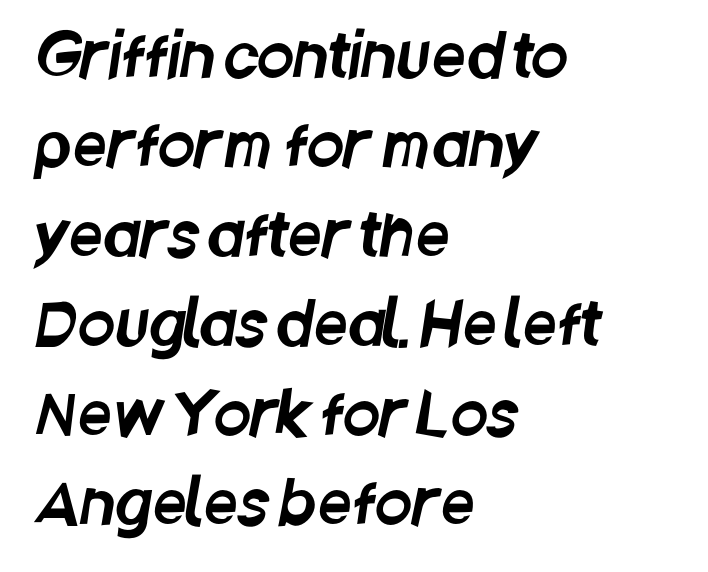
The image shows 60 px condensed sans-serif type; set left-aligned, normal line spacing (1.49x), normal letter spacing, not underlined; low stroke contrast and a large x-height.
